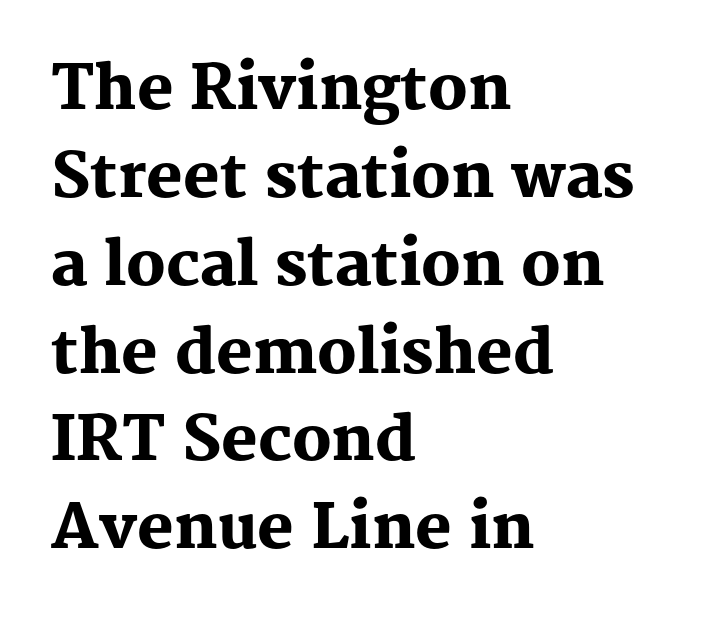
The image shows 61 px heavy serif type, upright; set left-aligned, normal line spacing (1.44x), normal letter spacing, not underlined; medium stroke contrast and a medium x-height.
